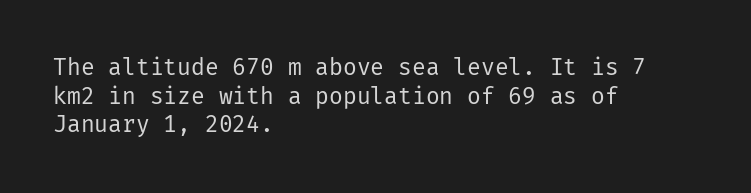
The image shows 23 px text type, upright; set left-aligned, line spacing 1.24x, normal letter spacing, not underlined.
